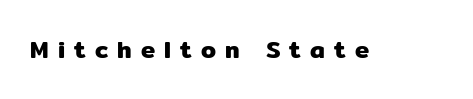
Q: Is the text italic (slanted)? A: No, it is upright.
Q: Is the text underlined? A: No.
Q: Is the spacing between letters normal or unusually wide? A: Unusually wide.
